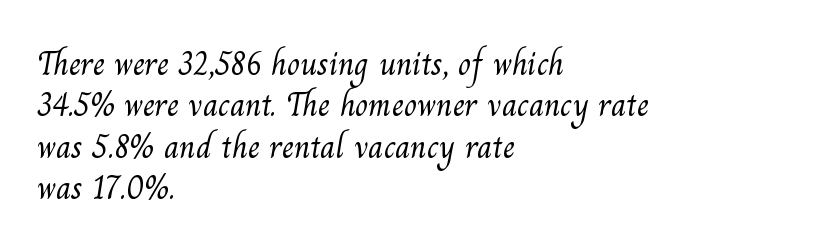
{"serif": "yes", "bold": "no", "weight": "light", "width": "normal", "stroke_contrast": "medium", "x_height": "small", "monospaced": "no", "underline": "no", "align": "left", "line_spacing_ratio": 1.22, "letter_spacing": "normal", "letter_spacing_em": 0.0, "glyph_px": 34}
